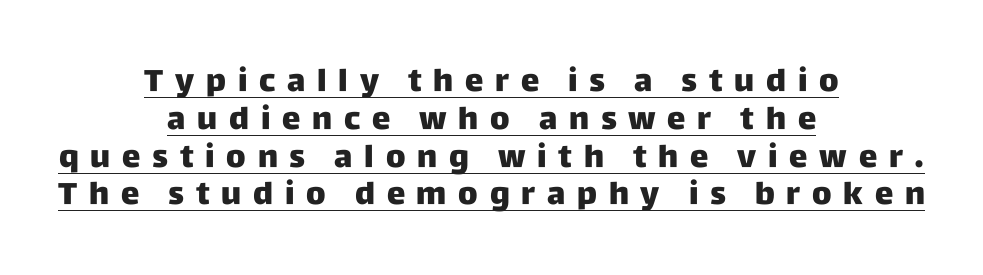
{"serif": "no", "italic": "no", "width": "normal", "stroke_contrast": "low", "x_height": "large", "monospaced": "no", "underline": "yes", "align": "center", "line_spacing_ratio": 1.22, "letter_spacing": "wide", "letter_spacing_em": 0.38, "glyph_px": 31}
